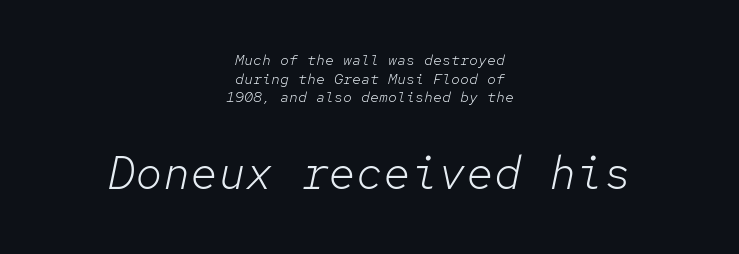
Q: Is the text bold? A: No.
Q: Is the text italic (slanted)? A: Yes, it leans right by about 12 degrees.
Q: Is the text underlined? A: No.
Q: How is the paragraph aligned? A: Centered.
Q: Is the spacing between letters normal or unusually wide? A: Normal.
Q: Is the spacing between lines tight, normal or loose? A: Normal.
Q: Which block of text is set in a larger size, the first (top) or the second (bottom)? A: The second (bottom) one.
Q: Width (condensed, normal, or wide)? A: Normal.
Q: Stroke contrast? A: Low.
Q: x-height? A: Medium.
Q: Monospaced? A: Yes.
